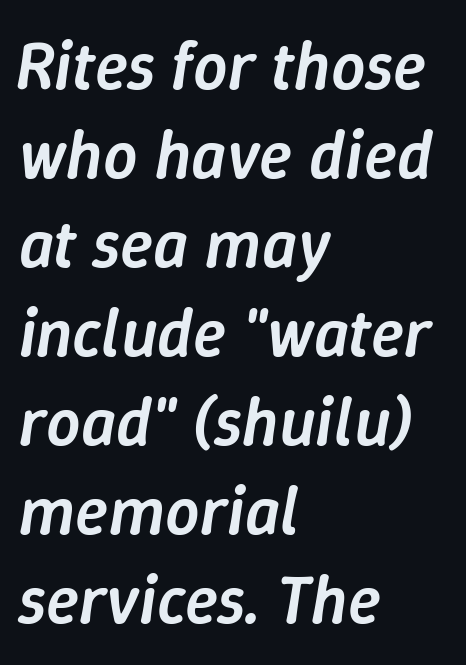
The image shows 68 px semibold type, italic (leaning right); set left-aligned, normal line spacing (1.31x), normal letter spacing, not underlined; low stroke contrast and a medium x-height.
